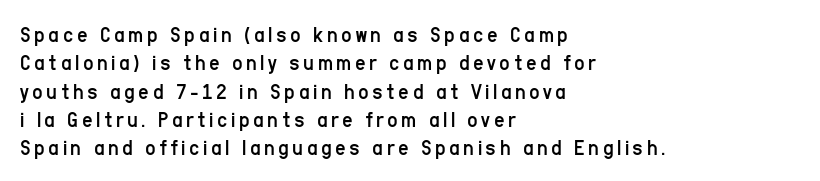
{"italic": "no", "bold": "no", "underline": "no", "align": "left", "line_spacing_ratio": 1.23, "glyph_px": 23}
